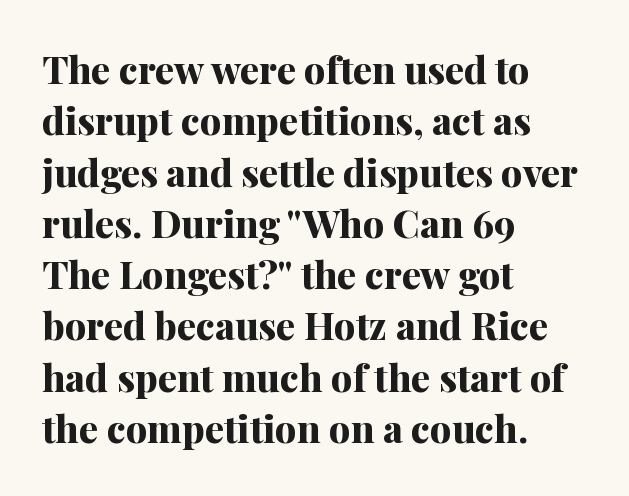
Q: Is the text bold? A: Yes.
Q: Is the text italic (slanted)? A: No, it is upright.
Q: Is the typeface a serif or a sans-serif typeface? A: Serif.
Q: Is the text underlined? A: No.
Q: How is the paragraph aligned? A: Left-aligned.
Q: Is the spacing between letters normal or unusually wide? A: Normal.
Q: Is the spacing between lines tight, normal or loose? A: Normal.
Q: Width (condensed, normal, or wide)? A: Normal.
Q: Stroke contrast? A: Medium.
Q: x-height? A: Medium.
Q: Monospaced? A: No.
